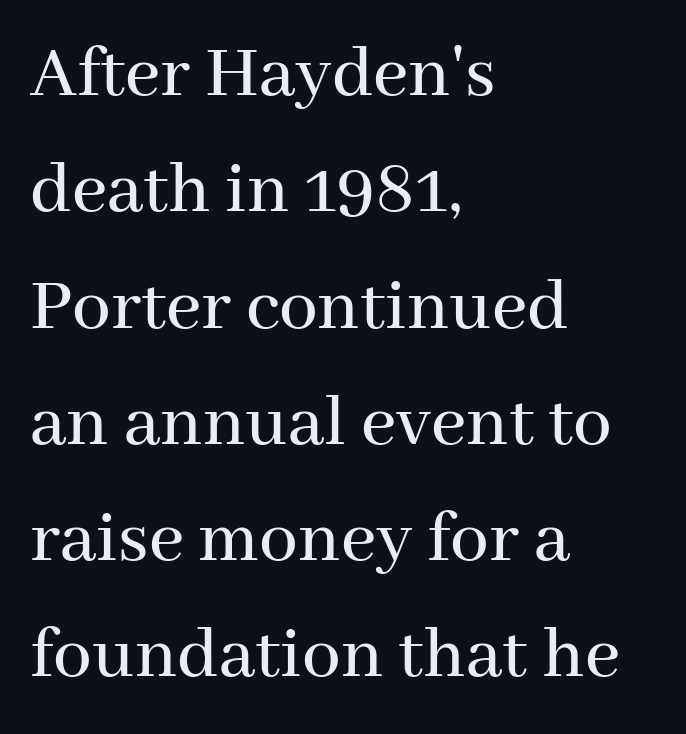
Q: Is the text italic (slanted)? A: No, it is upright.
Q: Is the typeface a serif or a sans-serif typeface? A: Serif.
Q: Is the text underlined? A: No.
Q: How is the paragraph aligned? A: Left-aligned.
Q: Is the spacing between letters normal or unusually wide? A: Normal.
Q: Is the spacing between lines tight, normal or loose? A: Normal.
Q: Width (condensed, normal, or wide)? A: Normal.
Q: Stroke contrast? A: Medium.
Q: x-height? A: Medium.
Q: Monospaced? A: No.
